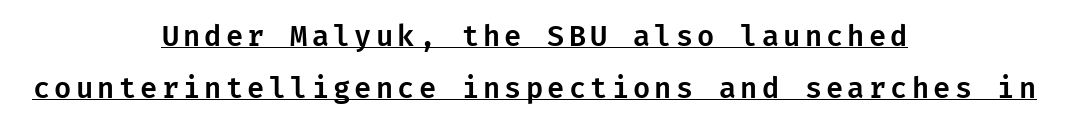
Somebody hit Ctrl+U on this one — the words are underlined. Unlike italic type, these characters show no tilt at all. A centered setting, common on invitations and titles, is used for this passage. Check where the strokes stop: nothing finishes them off — pure sans.
